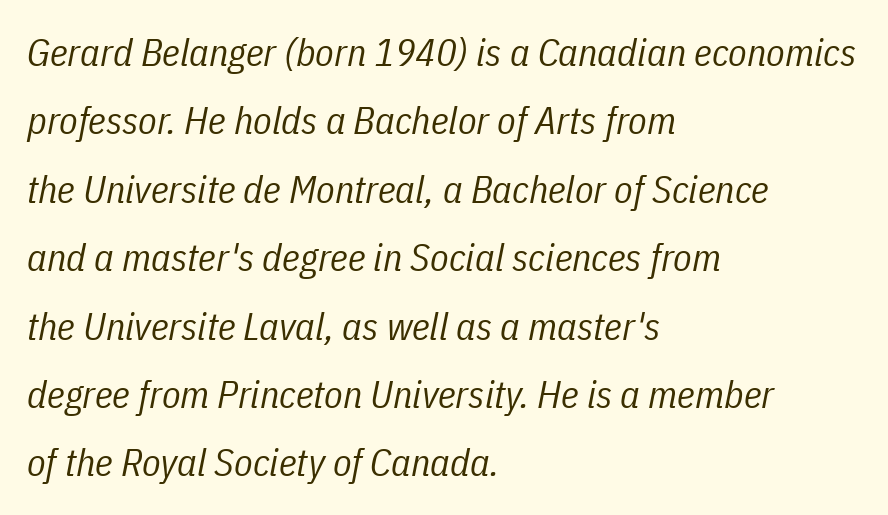
The gap between lines stays unmarked. Note the varied advance widths — an 'i' is clearly narrower than an 'm'. Does extra space separate the letters? No, they use regular spacing. A classic flush-left, rag-right setting is used for this passage. Vertical stems look standard width or narrower in stroke.
